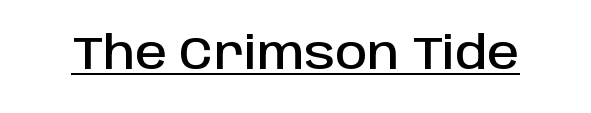
The image shows 45 px sans-serif type, upright; set normal letter spacing, underlined; low stroke contrast and a large x-height.
